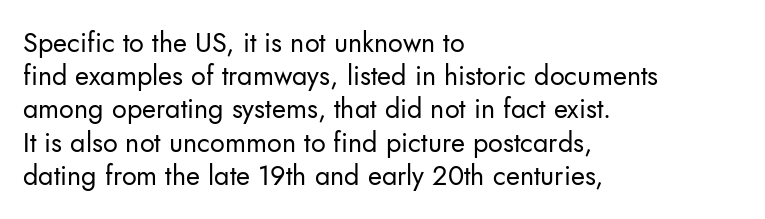
{"italic": "no", "bold": "no", "underline": "no", "align": "left", "line_spacing_ratio": 1.23, "letter_spacing": "normal", "letter_spacing_em": 0.0, "glyph_px": 27}
